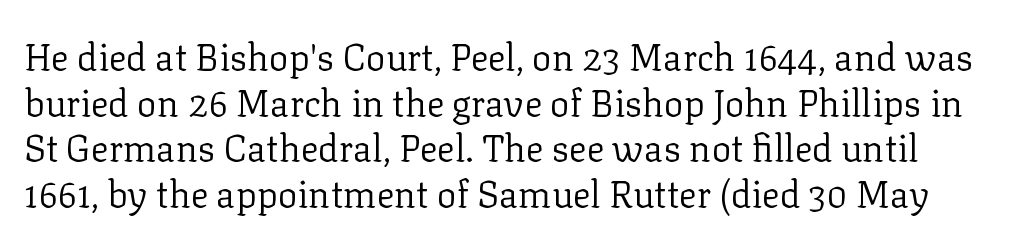
Q: Is the text bold? A: No.
Q: Is the text italic (slanted)? A: No, it is upright.
Q: Is the typeface a serif or a sans-serif typeface? A: Serif.
Q: Is the text underlined? A: No.
Q: Is the spacing between letters normal or unusually wide? A: Normal.
Q: Width (condensed, normal, or wide)? A: Normal.
Q: Stroke contrast? A: Low.
Q: x-height? A: Medium.
Q: Monospaced? A: No.
